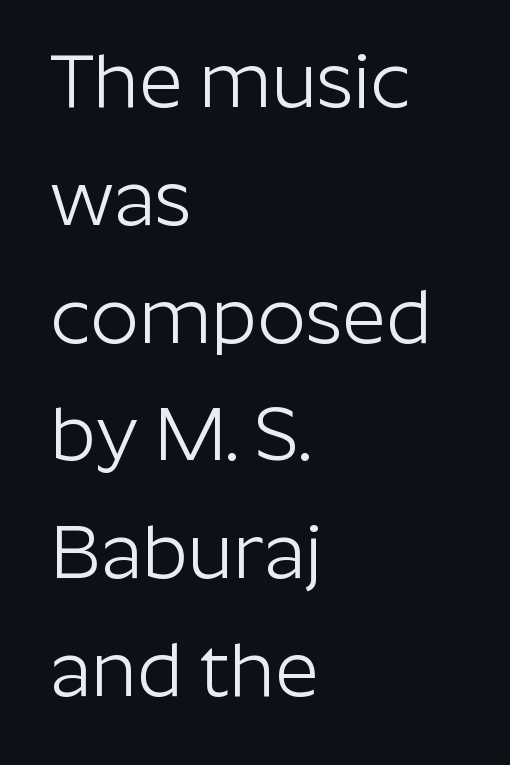
The image shows 76 px light sans-serif type, upright; set left-aligned, normal line spacing (1.55x), normal letter spacing, not underlined; low stroke contrast and a medium x-height.
